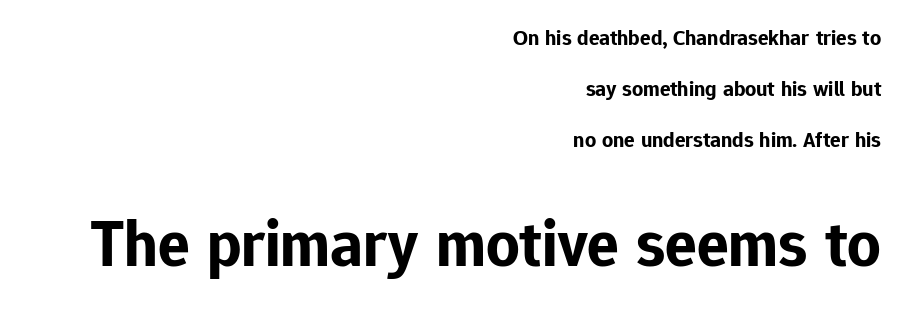
Q: Is the text bold? A: Yes.
Q: Is the text italic (slanted)? A: No, it is upright.
Q: Is the typeface a serif or a sans-serif typeface? A: Sans-serif.
Q: Is the text underlined? A: No.
Q: How is the paragraph aligned? A: Right-aligned.
Q: Is the spacing between letters normal or unusually wide? A: Normal.
Q: Is the spacing between lines tight, normal or loose? A: Loose.
Q: Which block of text is set in a larger size, the first (top) or the second (bottom)? A: The second (bottom) one.
Q: Width (condensed, normal, or wide)? A: Normal.
Q: Stroke contrast? A: Low.
Q: x-height? A: Medium.
Q: Monospaced? A: No.
